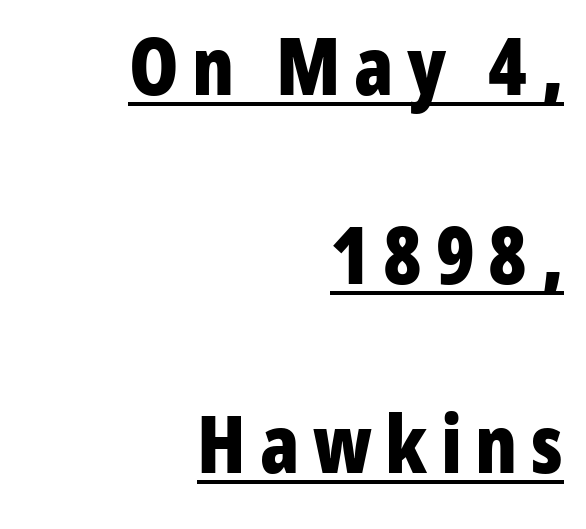
Q: Is the text bold? A: Yes.
Q: Is the text italic (slanted)? A: No, it is upright.
Q: Is the typeface a serif or a sans-serif typeface? A: Sans-serif.
Q: Is the text underlined? A: Yes.
Q: How is the paragraph aligned? A: Right-aligned.
Q: Is the spacing between lines tight, normal or loose? A: Loose.
Q: Width (condensed, normal, or wide)? A: Condensed.
Q: Stroke contrast? A: Low.
Q: x-height? A: Medium.
Q: Monospaced? A: No.
